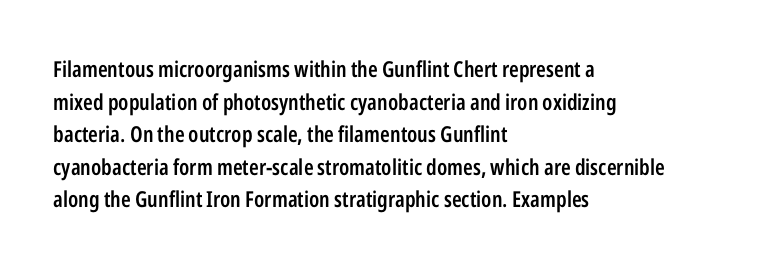
Short and long lines alike share a common starting point at left. Quick note: not italic, upright. In terms of leading, this rendering sits right in the middle. The gap between lines stays unmarked.
